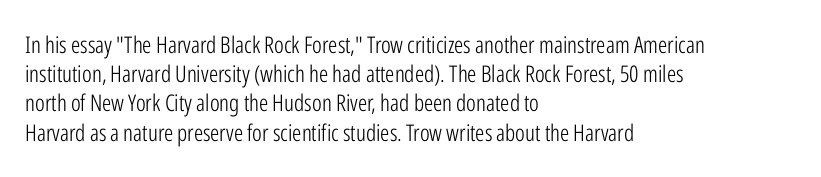
Nothing unusual about the tracking: characters are spaced as the font intends. Caption: multi-line text, flush left, ragged right. How would I describe the line gaps? Plain and ordinary. Unbolded letterforms with no extra heft.
